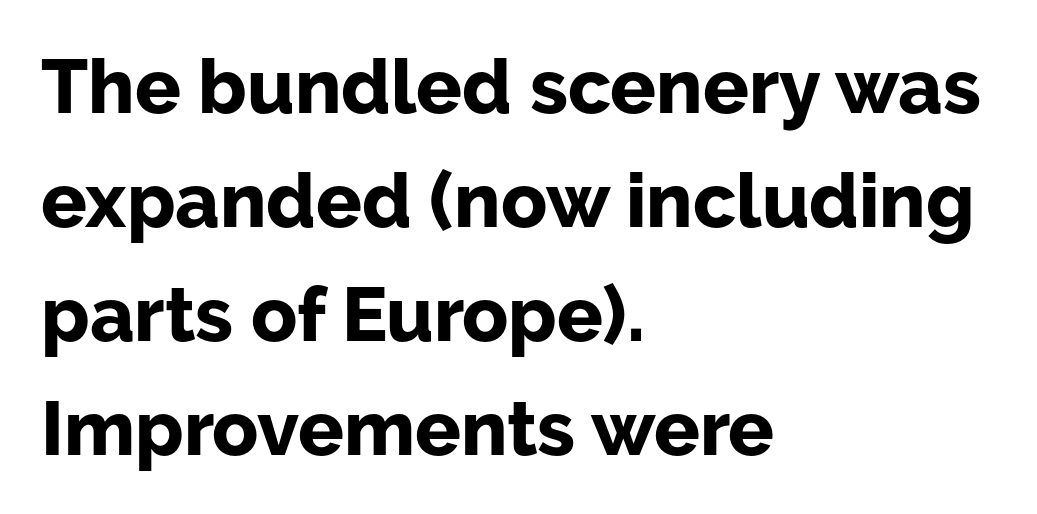
The image shows 76 px bold sans-serif type, upright; set left-aligned, normal line spacing (1.5x), normal letter spacing, not underlined; low stroke contrast and a medium x-height.
